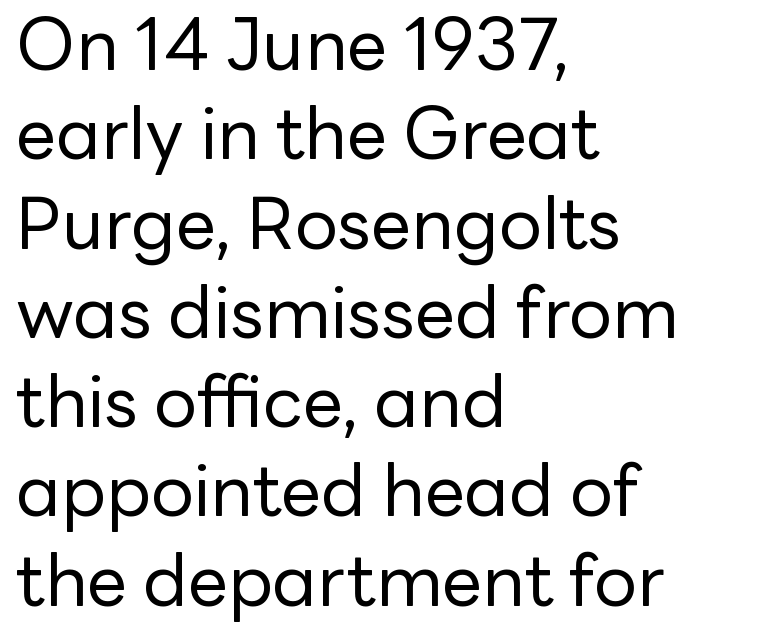
Q: Is the text bold? A: No.
Q: Is the text italic (slanted)? A: No, it is upright.
Q: Is the typeface a serif or a sans-serif typeface? A: Sans-serif.
Q: Is the text underlined? A: No.
Q: How is the paragraph aligned? A: Left-aligned.
Q: Is the spacing between letters normal or unusually wide? A: Normal.
Q: Width (condensed, normal, or wide)? A: Normal.
Q: Stroke contrast? A: Low.
Q: x-height? A: Medium.
Q: Monospaced? A: No.
